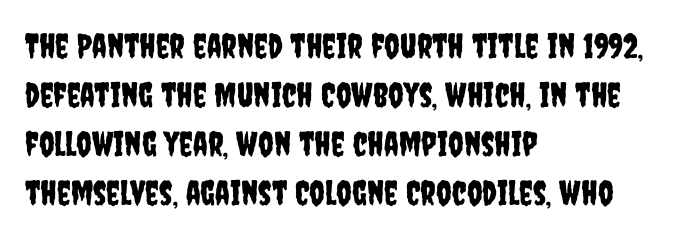
The image shows 34 px condensed sans-serif type, upright; set left-aligned, normal line spacing (1.44x), normal letter spacing, not underlined; low stroke contrast and a large x-height.
